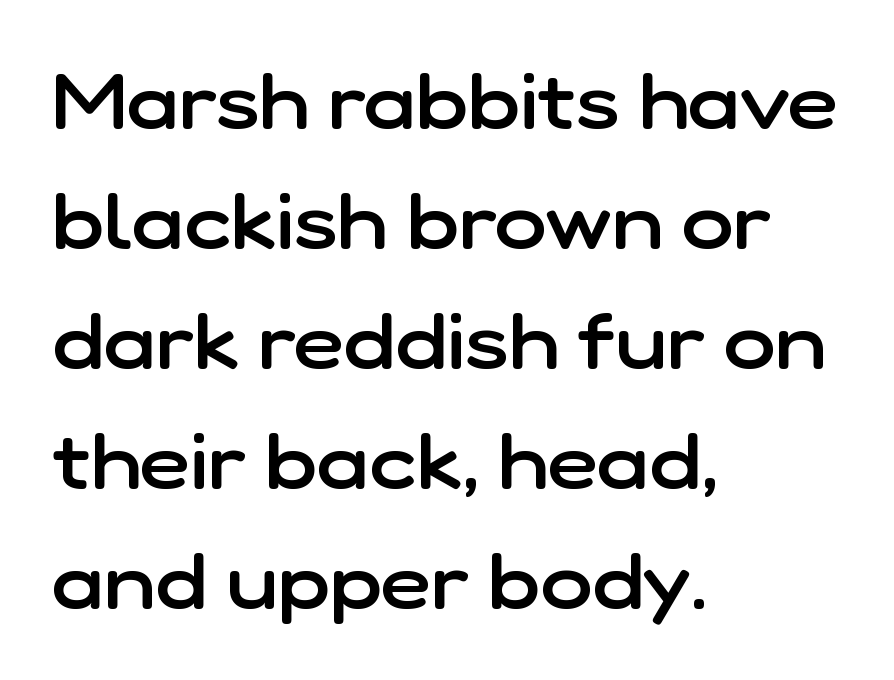
Note: no serifs on the glyphs. Typographic density is moderately raised because the face is semibold. The rag falls on the right side of this text block. Vertically, the passage feels balanced, rows spaced as you'd expect. The type is set solid horizontally, with unmodified tracking.
